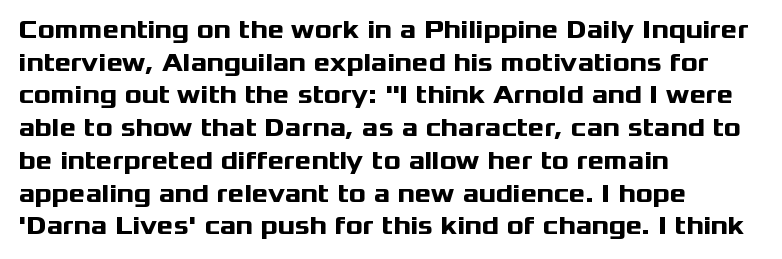
The image shows 25 px bold type, upright; set left-aligned, normal line spacing (1.31x), normal letter spacing, not underlined.
